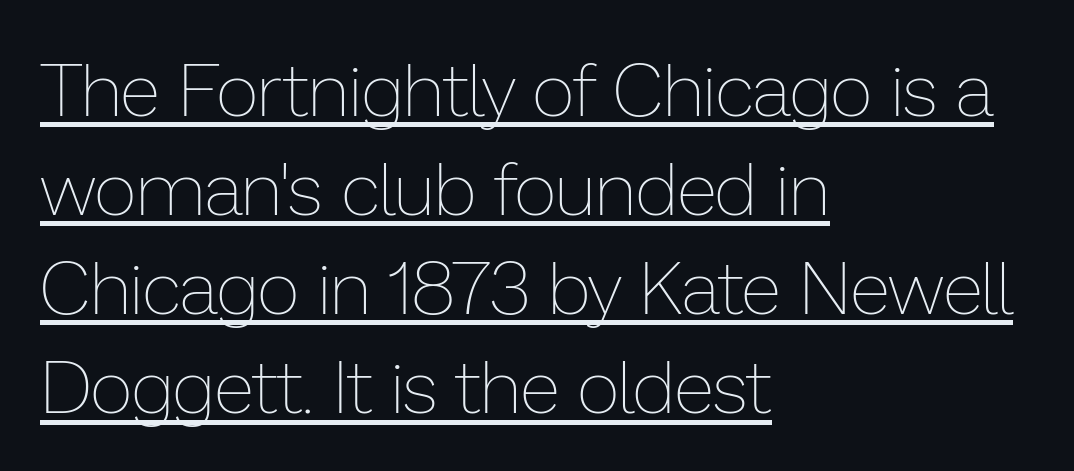
{"italic": "no", "bold": "no", "weight": "thin", "width": "normal", "stroke_contrast": "low", "x_height": "medium", "monospaced": "no", "underline": "yes", "align": "left", "line_spacing": "normal", "line_spacing_ratio": 1.34, "letter_spacing": "normal", "letter_spacing_em": 0.0, "glyph_px": 74}
